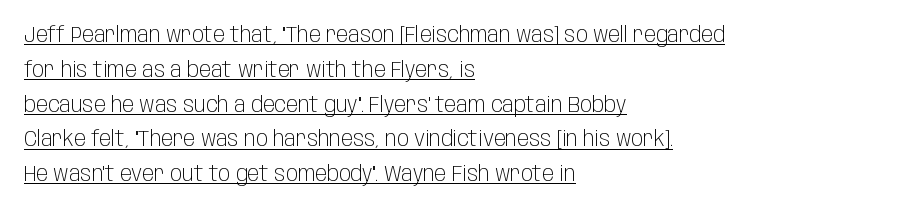
The image shows 22 px text type, upright; set left-aligned, normal line spacing (1.58x), normal letter spacing, underlined.
